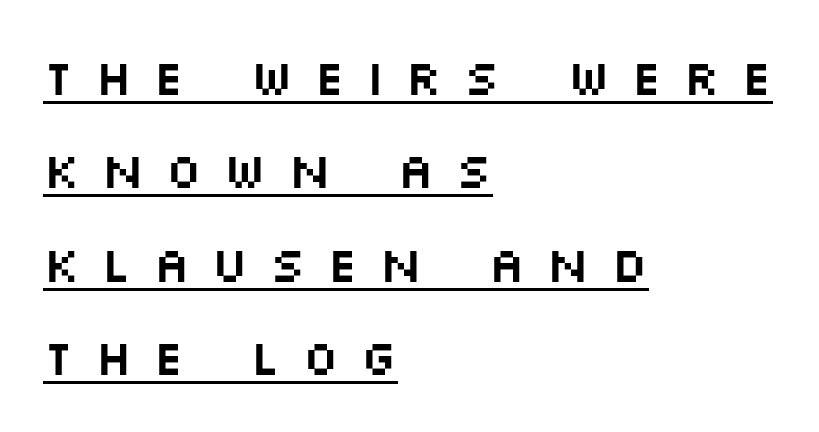
The letters carry no serifs — their stems end cleanly without finishing strokes. The lines are quadded left. Style check: upright. The passage shown is typed in a proportional face where columns would drift. Quick note: underline on.
